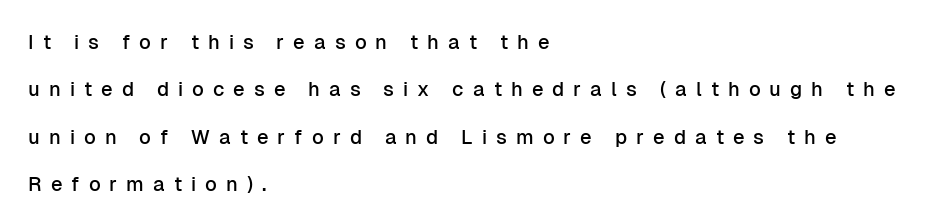
The image shows 20 px text type, upright; set left-aligned, loose line spacing (2.37x), unusually wide letter spacing (+0.45 em), not underlined.
